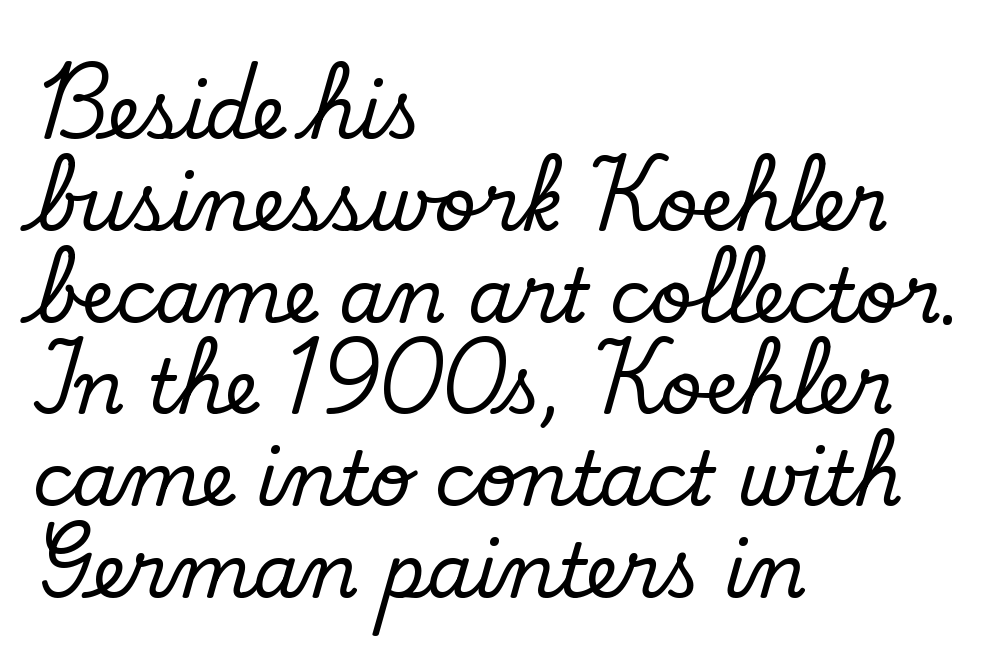
Q: Is the text italic (slanted)? A: Yes.
Q: Is the typeface a serif or a sans-serif typeface? A: Serif.
Q: Is the text underlined? A: No.
Q: How is the paragraph aligned? A: Left-aligned.
Q: Is the spacing between letters normal or unusually wide? A: Normal.
Q: Width (condensed, normal, or wide)? A: Normal.
Q: Stroke contrast? A: Low.
Q: x-height? A: Small.
Q: Monospaced? A: No.
